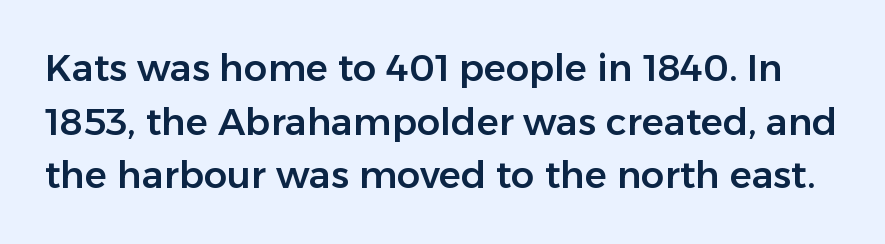
Q: Is the text italic (slanted)? A: No, it is upright.
Q: Is the typeface a serif or a sans-serif typeface? A: Sans-serif.
Q: Is the text underlined? A: No.
Q: Is the spacing between letters normal or unusually wide? A: Normal.
Q: Is the spacing between lines tight, normal or loose? A: Normal.
Q: Width (condensed, normal, or wide)? A: Normal.
Q: Stroke contrast? A: Low.
Q: x-height? A: Medium.
Q: Monospaced? A: No.
